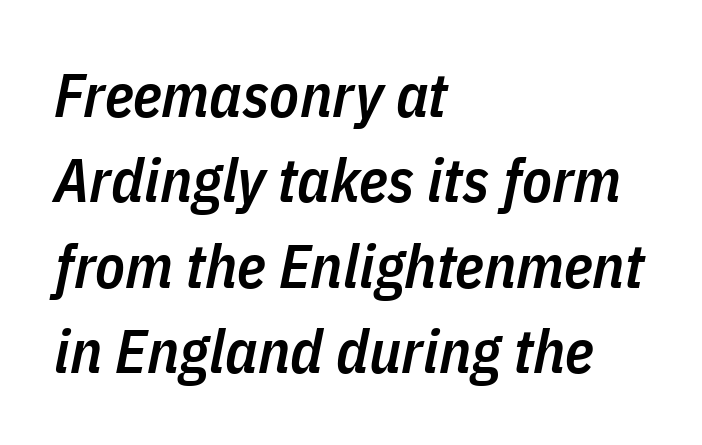
Proportional: the letters do not fall into vertical columns. The baseline area is clear. The typography opts for an oblique posture over an upright one. Typeset ragged right — the left edge is the straight one.
